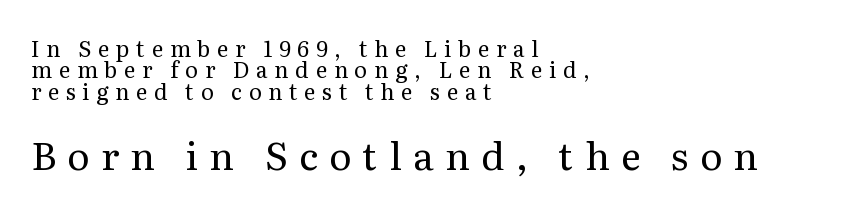
The image shows 38 px regular-weight serif type, upright; set left-aligned, tight line spacing (0.97x), unusually wide letter spacing (+0.3 em), not underlined; the second (bottom) block is 1.73x larger; medium stroke contrast and a medium x-height.
